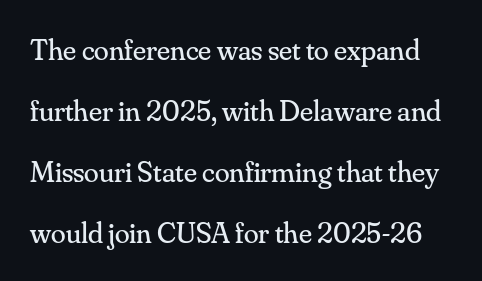
Q: Is the text bold? A: No.
Q: Is the text italic (slanted)? A: No, it is upright.
Q: Is the typeface a serif or a sans-serif typeface? A: Serif.
Q: Is the text underlined? A: No.
Q: Is the spacing between letters normal or unusually wide? A: Normal.
Q: Is the spacing between lines tight, normal or loose? A: Loose.
Q: Width (condensed, normal, or wide)? A: Normal.
Q: Stroke contrast? A: Medium.
Q: x-height? A: Small.
Q: Monospaced? A: No.
